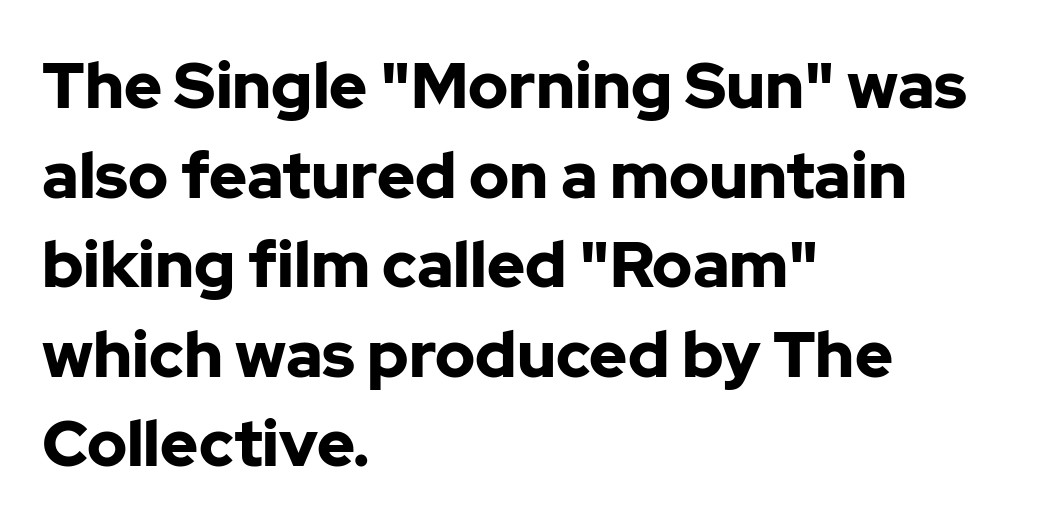
The image shows 64 px bold sans-serif type, upright; set left-aligned, normal line spacing (1.4x), normal letter spacing, not underlined; low stroke contrast and a medium x-height.
